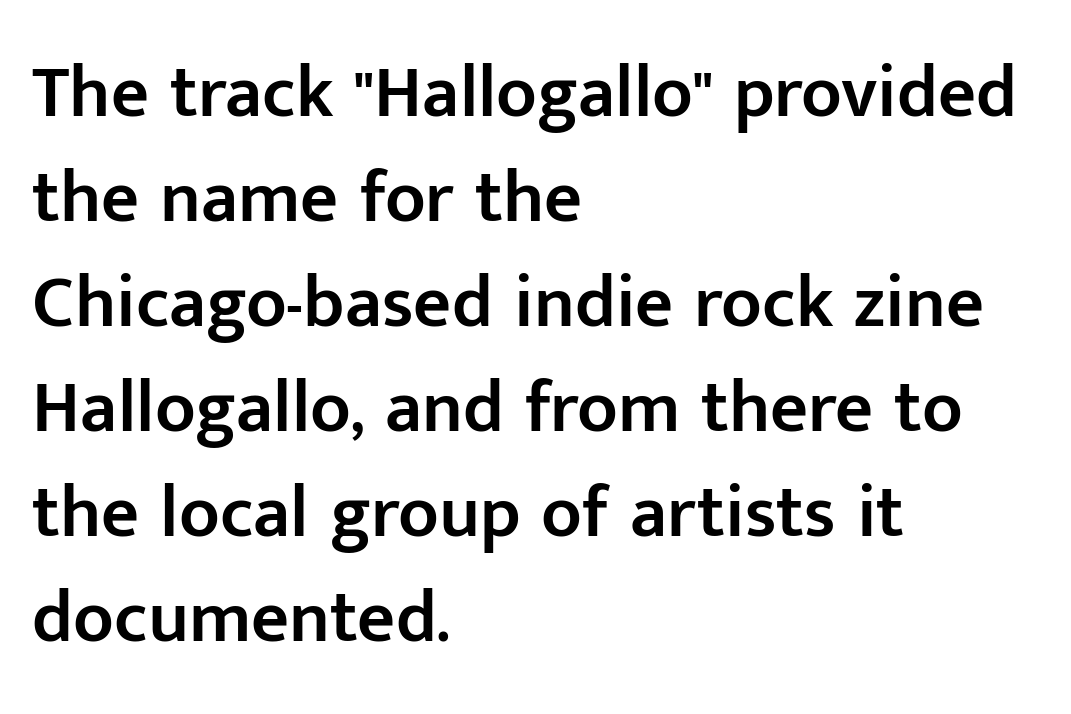
The image shows 74 px semibold sans-serif type, upright; set left-aligned, normal line spacing (1.42x), normal letter spacing, not underlined; low stroke contrast and a medium x-height.
